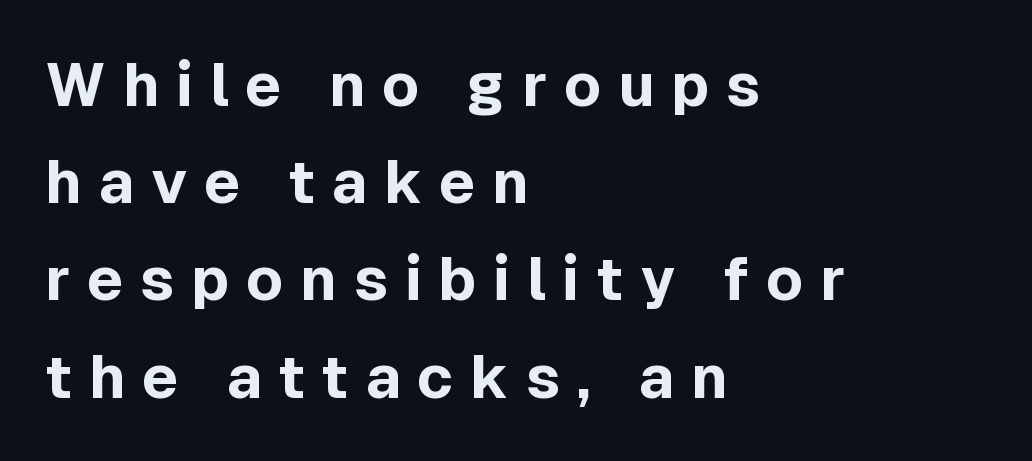
{"serif": "no", "italic": "no", "bold": "yes", "weight": "bold", "width": "normal", "x_height": "medium", "monospaced": "no", "underline": "no", "align": "left", "line_spacing": "normal", "line_spacing_ratio": 1.62, "letter_spacing": "wide", "letter_spacing_em": 0.28, "glyph_px": 60}
